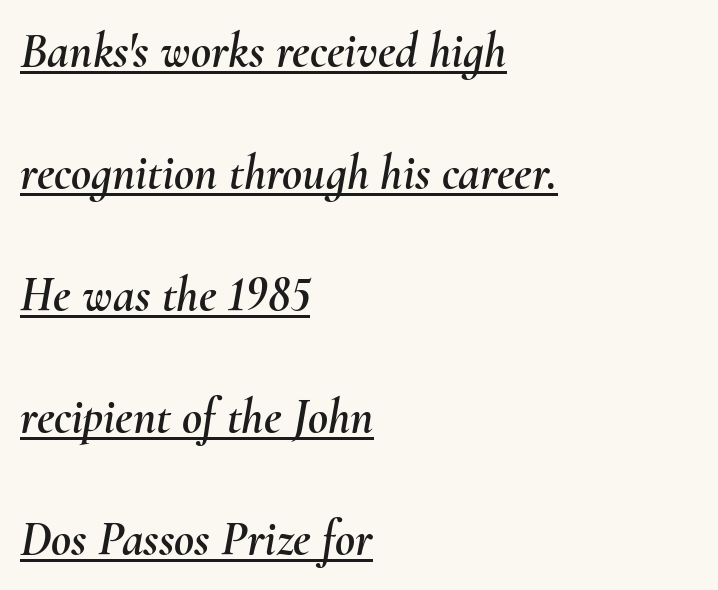
Q: Is the text italic (slanted)? A: Yes, it leans right by about 10 degrees.
Q: Is the text underlined? A: Yes.
Q: How is the paragraph aligned? A: Left-aligned.
Q: Is the spacing between letters normal or unusually wide? A: Normal.
Q: Is the spacing between lines tight, normal or loose? A: Loose.
Q: Width (condensed, normal, or wide)? A: Normal.
Q: Stroke contrast? A: Medium.
Q: x-height? A: Small.
Q: Monospaced? A: No.
